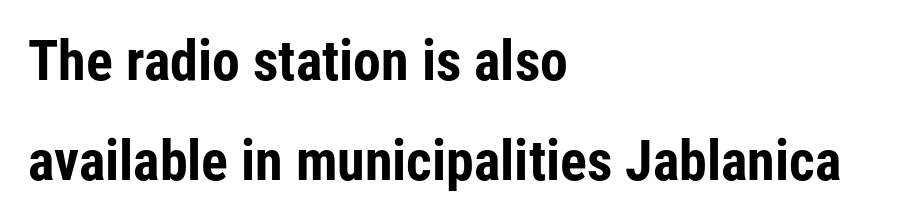
{"serif": "no", "italic": "no", "bold": "yes", "weight": "bold", "width": "condensed", "stroke_contrast": "low", "x_height": "medium", "monospaced": "no", "underline": "no", "align": "left", "line_spacing_ratio": 1.79, "letter_spacing": "normal", "letter_spacing_em": 0.0, "glyph_px": 56}
